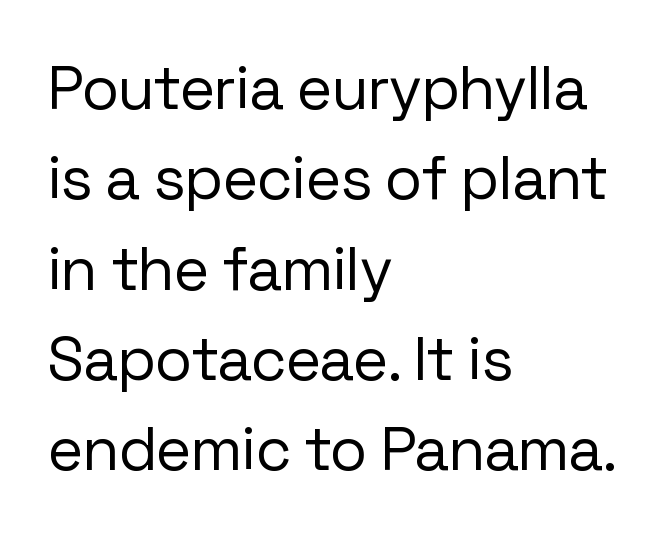
The image shows 61 px regular-weight sans-serif type, upright; set left-aligned, normal line spacing (1.48x), normal letter spacing, not underlined; low stroke contrast and a medium x-height.
